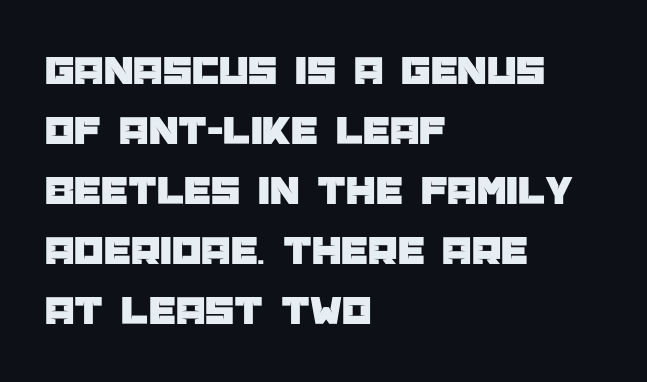
Q: Is the text italic (slanted)? A: No, it is upright.
Q: Is the typeface a serif or a sans-serif typeface? A: Sans-serif.
Q: Is the text underlined? A: No.
Q: How is the paragraph aligned? A: Left-aligned.
Q: Is the spacing between letters normal or unusually wide? A: Normal.
Q: Is the spacing between lines tight, normal or loose? A: Normal.
Q: Width (condensed, normal, or wide)? A: Normal.
Q: Stroke contrast? A: Low.
Q: x-height? A: Large.
Q: Monospaced? A: No.
